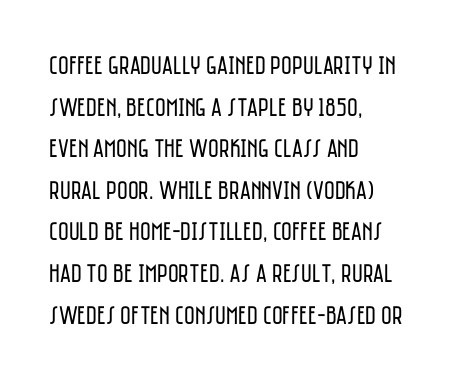
The image shows 26 px text type, upright; set left-aligned, normal line spacing (1.6x), normal letter spacing, not underlined.
